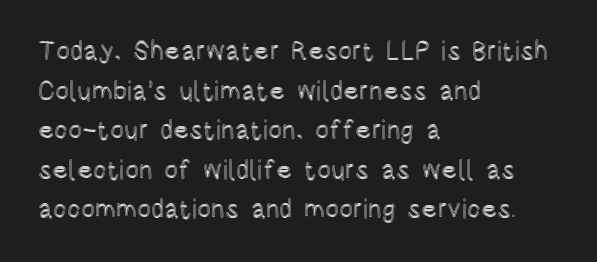
Q: Is the text italic (slanted)? A: No, it is upright.
Q: Is the text underlined? A: No.
Q: How is the paragraph aligned? A: Left-aligned.
Q: Is the spacing between letters normal or unusually wide? A: Normal.
Q: Is the spacing between lines tight, normal or loose? A: Normal.
